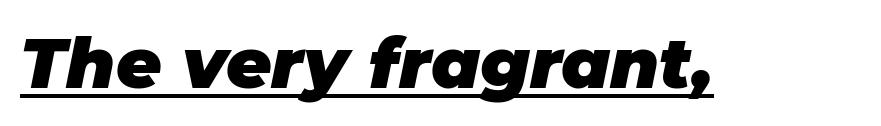
The image shows 70 px heavy type, italic (leaning right); set normal letter spacing, underlined; low stroke contrast and a large x-height.
